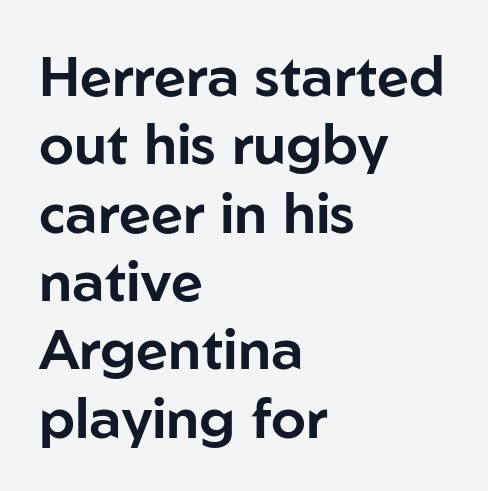
{"serif": "no", "italic": "no", "width": "normal", "stroke_contrast": "low", "x_height": "medium", "monospaced": "no", "underline": "no", "align": "left", "line_spacing_ratio": 1.22, "letter_spacing": "normal", "letter_spacing_em": 0.0, "glyph_px": 56}
